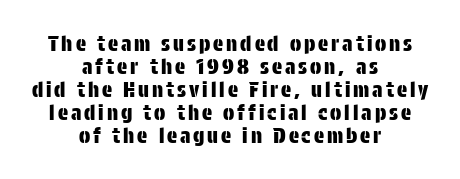
The image shows 21 px text type, upright; set centered, tight line spacing (1.09x), not underlined.
